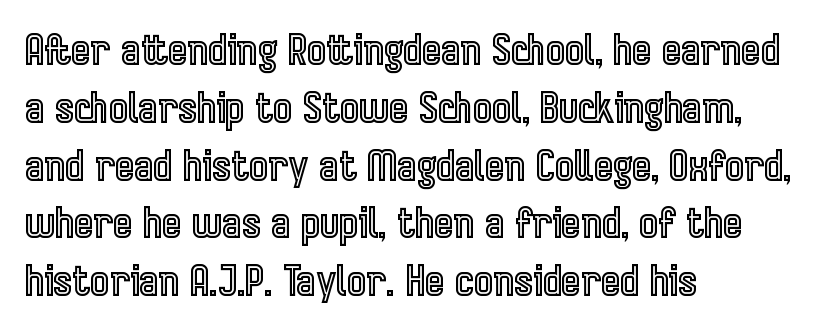
Horizontal alignment here is leftward, the default for most running prose. Varying glyph widths throughout — classic text-font behaviour. Each word holds together tightly as a unit, with standard inter-letter gaps. Rendered with straight, roman letterforms.
